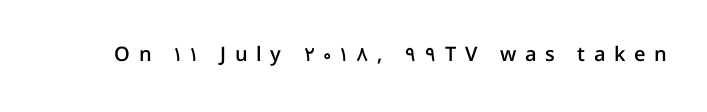
The image shows 20 px text type, upright; set unusually wide letter spacing (+0.43 em), not underlined.
